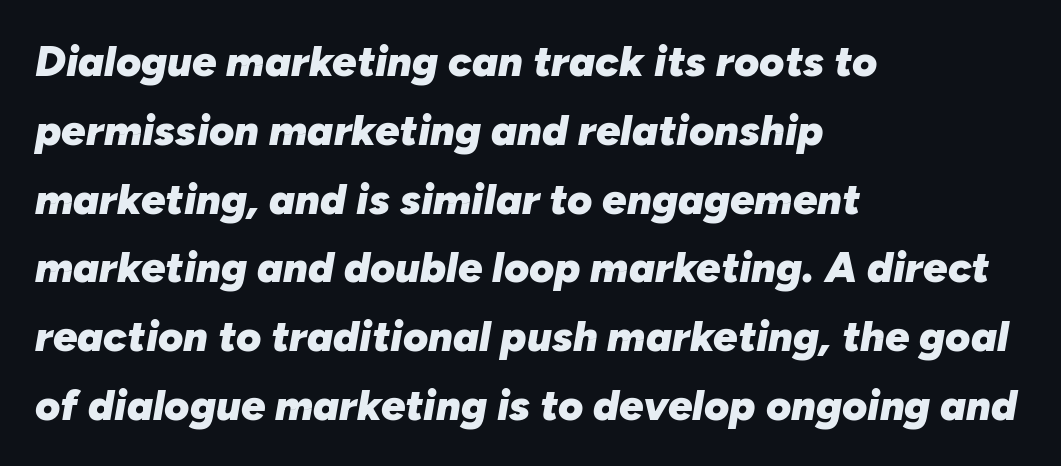
The rendering uses natural spacing where letterforms have individual widths. The axis of the letterforms is tilted away from vertical. If you measured baseline to baseline, you'd find a middling distance. Set as a true bold cut, around the 700 mark.
